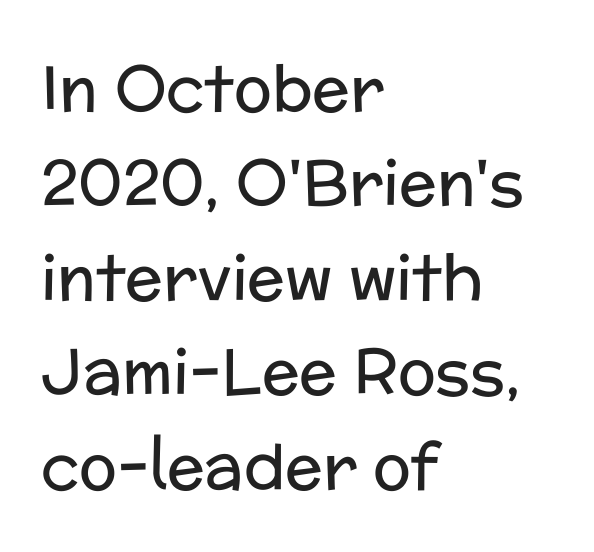
The image shows 63 px regular-weight sans-serif type, upright; set left-aligned, normal line spacing (1.5x), normal letter spacing, not underlined; low stroke contrast and a medium x-height.
